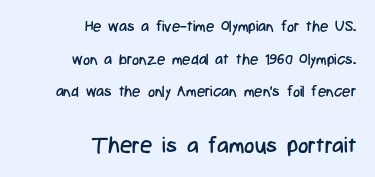
{"italic": "no", "bold": "no", "underline": "no", "align": "right", "line_spacing": "loose", "line_spacing_ratio": 2.17, "letter_spacing": "normal", "letter_spacing_em": 0.0, "larger_block": "second", "size_ratio": 1.47, "glyph_px": 22}
